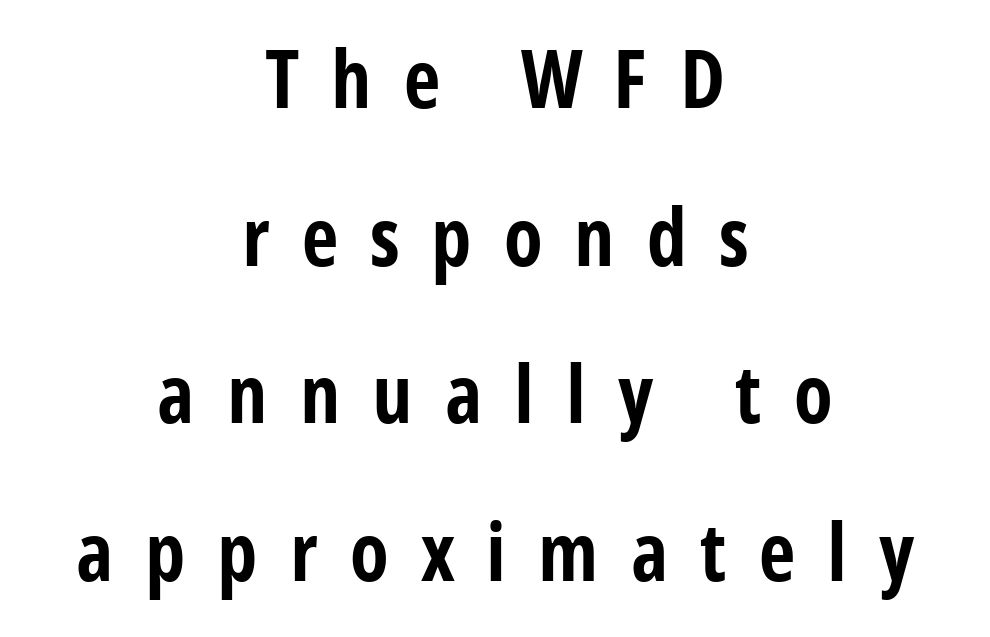
{"serif": "no", "italic": "no", "bold": "yes", "weight": "bold", "width": "condensed", "stroke_contrast": "low", "x_height": "large", "monospaced": "no", "underline": "no", "align": "center", "line_spacing": "loose", "line_spacing_ratio": 1.97, "letter_spacing": "wide", "letter_spacing_em": 0.4, "glyph_px": 80}
